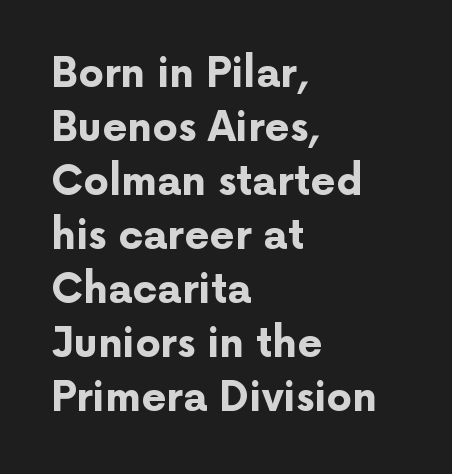
Its strokes are broad and dark, the hallmark of bold type. Alignment: flush left. Every stem runs plumb, perpendicular to the baseline. Is this a fixed-width face? No — the glyphs have proportional, varying widths. Spacing between characters is what you'd get straight out of the box.
